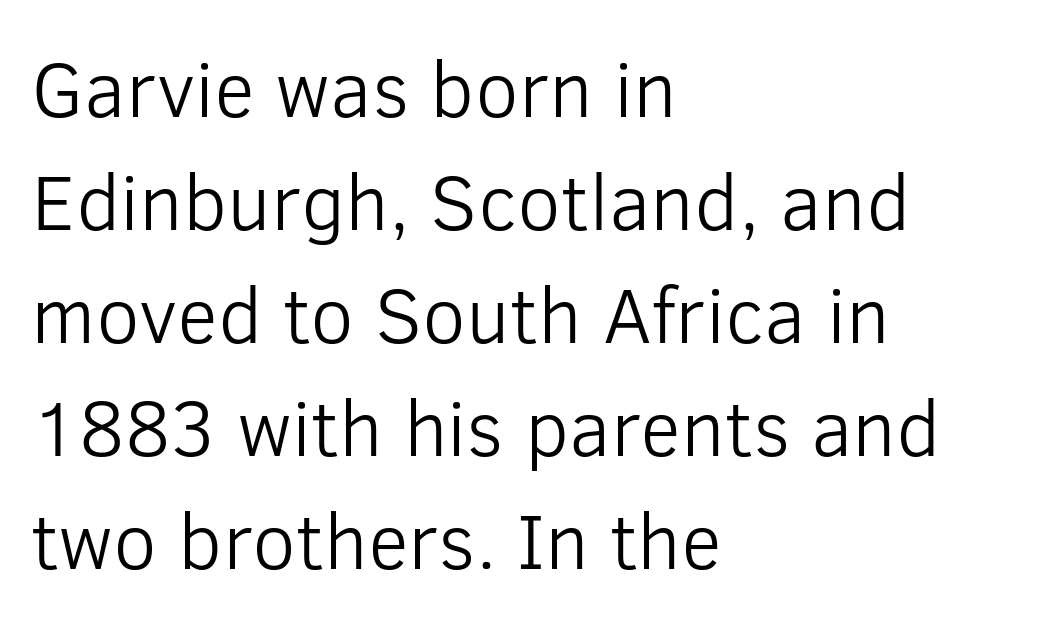
Compared with typical body copy, the letter spacing here is the same. No chunkiness to these letters — they're not bold. Compared with typical paragraphs, the rows here are spaced about the same. The typeface chosen for these lines omits serifs. Here the designer chose a conventional face with non-uniform glyph widths. Horizontal alignment here is leftward, the default for most running prose.
